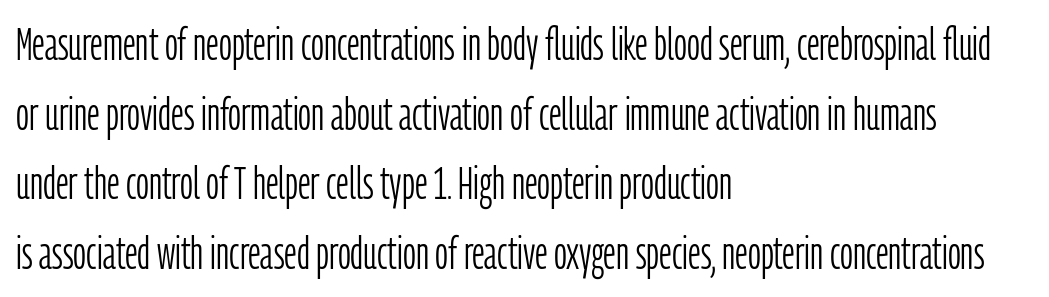
Q: Is the text bold? A: No.
Q: Is the text italic (slanted)? A: No, it is upright.
Q: Is the typeface a serif or a sans-serif typeface? A: Sans-serif.
Q: Is the text underlined? A: No.
Q: How is the paragraph aligned? A: Left-aligned.
Q: Is the spacing between letters normal or unusually wide? A: Normal.
Q: Is the spacing between lines tight, normal or loose? A: Normal.
Q: Width (condensed, normal, or wide)? A: Condensed.
Q: Stroke contrast? A: Low.
Q: x-height? A: Medium.
Q: Monospaced? A: No.
